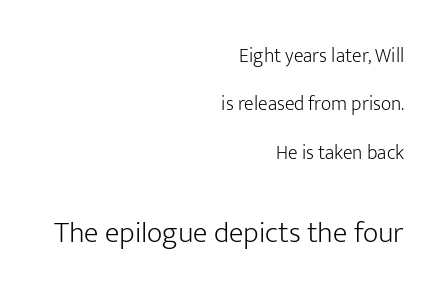
{"serif": "no", "italic": "no", "bold": "no", "weight": "light", "width": "normal", "stroke_contrast": "low", "x_height": "medium", "monospaced": "no", "underline": "no", "align": "right", "line_spacing": "loose", "line_spacing_ratio": 2.42, "letter_spacing": "normal", "letter_spacing_em": 0.0, "larger_block": "second", "size_ratio": 1.5, "glyph_px": 30}
